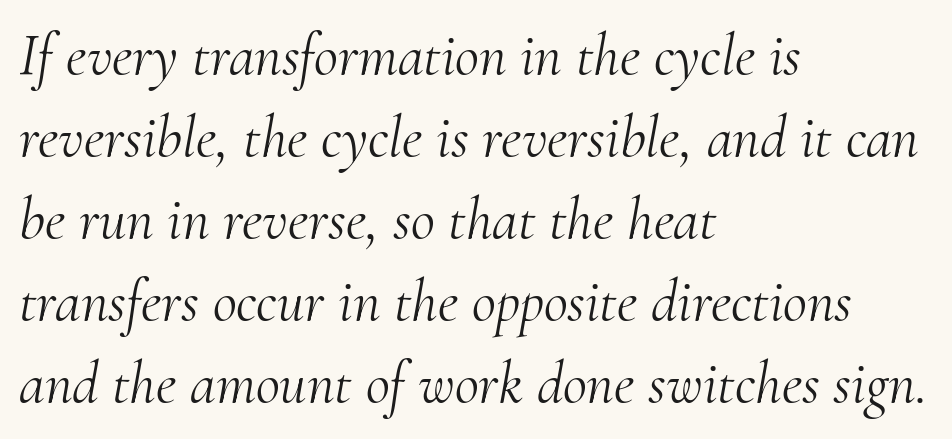
Slant detected: the letters are inclined. Clear beneath every line of the passage. Compared with a centered layout, this one pins lines to the left instead. These glyphs show unthickened strokes, regular width or finer. The passage shown is typed in a proportional face where columns would drift.
